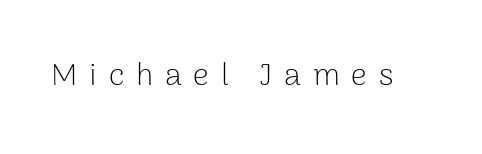
Observe the wide spacing: letters keep a clear distance from each other. This sample has the flowing, uneven cadence of proportional lettering. In terms of letterform style, serifs are entirely absent. Counters stay open thanks to moderate or lighter strokes.
